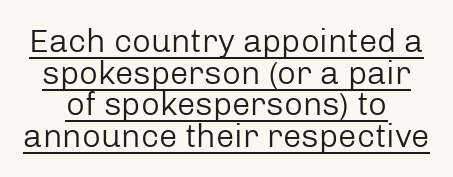
Q: Is the text bold? A: No.
Q: Is the text italic (slanted)? A: No, it is upright.
Q: Is the typeface a serif or a sans-serif typeface? A: Sans-serif.
Q: Is the text underlined? A: Yes.
Q: Is the spacing between letters normal or unusually wide? A: Normal.
Q: Is the spacing between lines tight, normal or loose? A: Tight.
Q: Width (condensed, normal, or wide)? A: Normal.
Q: Stroke contrast? A: Low.
Q: x-height? A: Medium.
Q: Monospaced? A: No.
